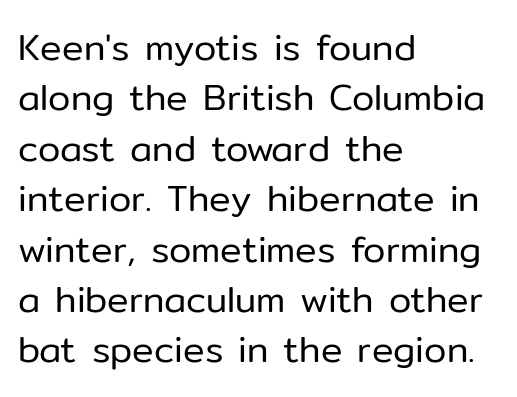
Quick note: interline space is typical. Does the type have serifs? No, each stem ends abruptly. Layout note: lines flush left. Descender tails drop into unmarked territory. Stems and bowls with no extra thickness — not bold. Each letter keeps its own natural width here, so spacing adapts to shape.
